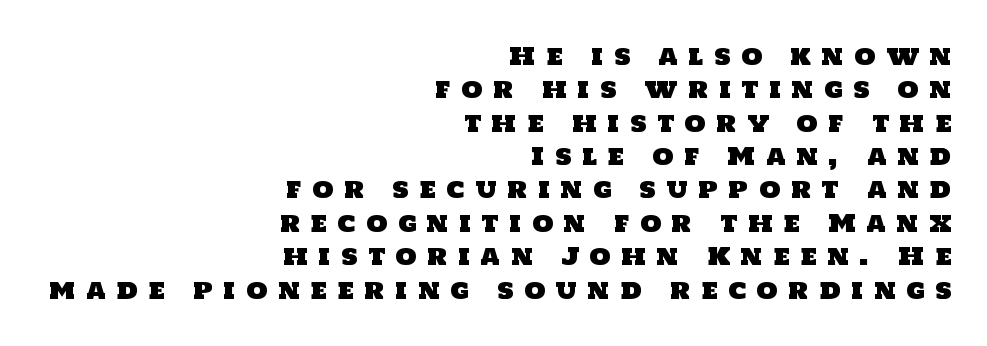
Q: Is the text underlined? A: No.
Q: How is the paragraph aligned? A: Right-aligned.
Q: Is the spacing between letters normal or unusually wide? A: Unusually wide.
Q: Is the spacing between lines tight, normal or loose? A: Normal.
